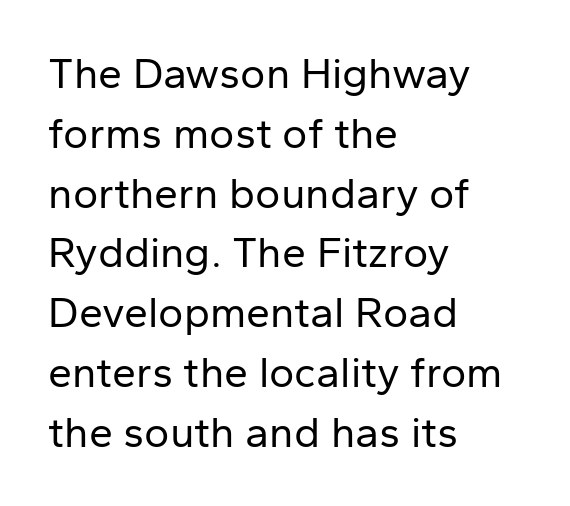
Summary of weight: not heavy and not bold. Caption: multi-line text, flush left, ragged right. This sample uses an upright cut, with every glyph sitting square on the baseline. Leading: standard.
